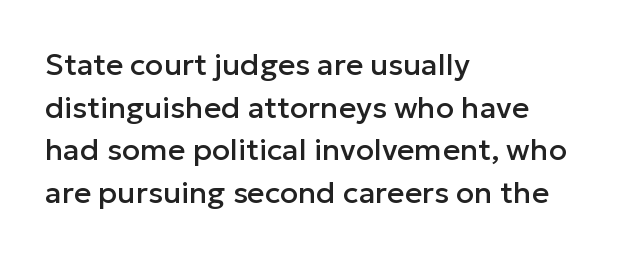
{"serif": "no", "italic": "no", "width": "normal", "stroke_contrast": "low", "x_height": "medium", "monospaced": "no", "underline": "no", "align": "left", "line_spacing": "normal", "line_spacing_ratio": 1.42, "letter_spacing": "normal", "letter_spacing_em": 0.0, "glyph_px": 30}
